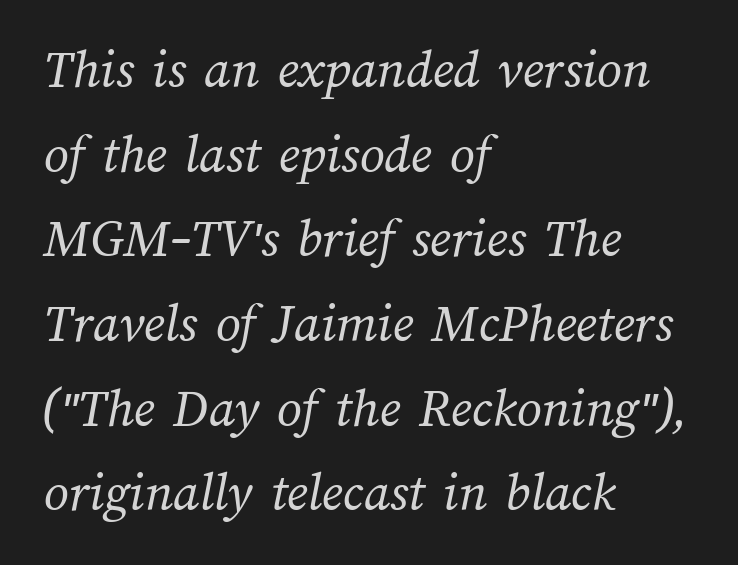
The text block is weighted toward the left margin, trailing off unevenly rightward. Look at the tracking — it's just the regular setting, nothing added. Evenly set lines give the paragraph a standard silhouette. This sample has the flowing, uneven cadence of proportional lettering. Letters have the restrained weight of plain body copy at most.
